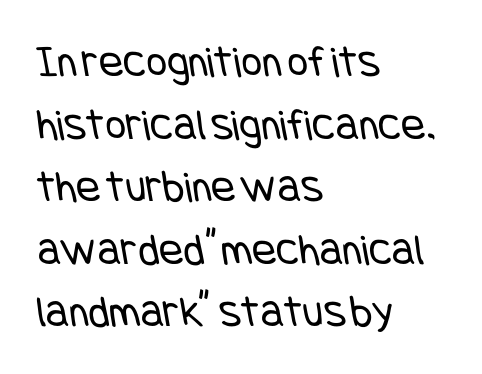
{"serif": "no", "bold": "no", "weight": "regular", "width": "condensed", "stroke_contrast": "low", "x_height": "large", "underline": "no", "align": "left", "line_spacing": "normal", "line_spacing_ratio": 1.39, "letter_spacing": "normal", "letter_spacing_em": 0.0, "glyph_px": 45}
